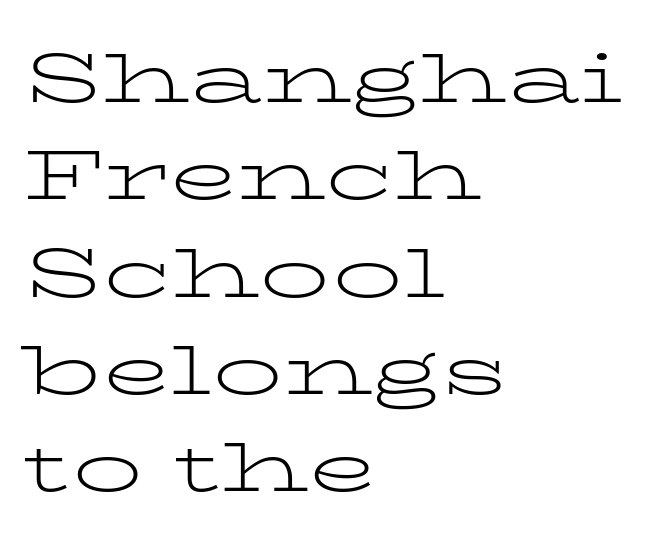
The image shows 70 px light, wide serif type, upright; set left-aligned, normal line spacing (1.39x), normal letter spacing, not underlined; low stroke contrast and a medium x-height.
